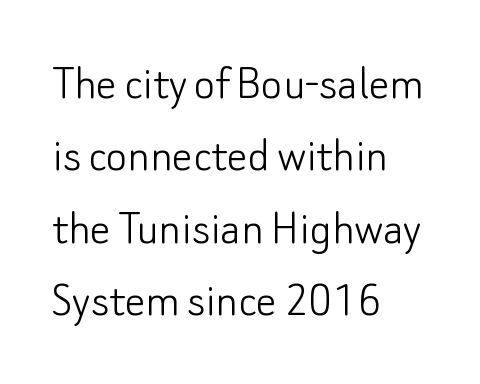
This reads as an unemphasized weight, regular at the heaviest. Look at the tracking — it's just the regular setting, nothing added. Classification — sans serif. The setting favours the left margin, as ordinary paragraphs usually do. Vertically, the passage feels balanced, rows spaced as you'd expect. These lines were composed using upright roman letters.
